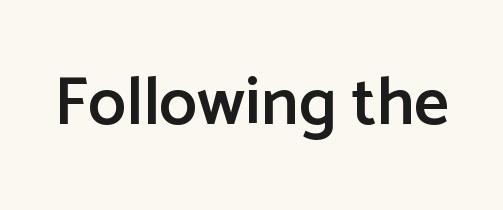
The image shows 68 px semibold sans-serif type, upright; set normal letter spacing, not underlined; low stroke contrast and a medium x-height.
